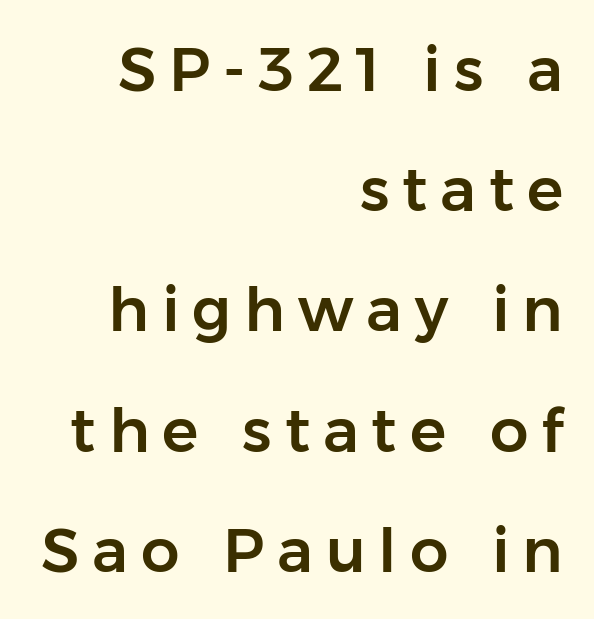
Horizontal alignment here is rightward, an uncommon choice for prose. The face used here is proportionally spaced, like ordinary book or web type. Does the leading feel generous? Absolutely, it's lavish. A bare baseline throughout the passage. You could only call the tracking loose — the letters float apart.
